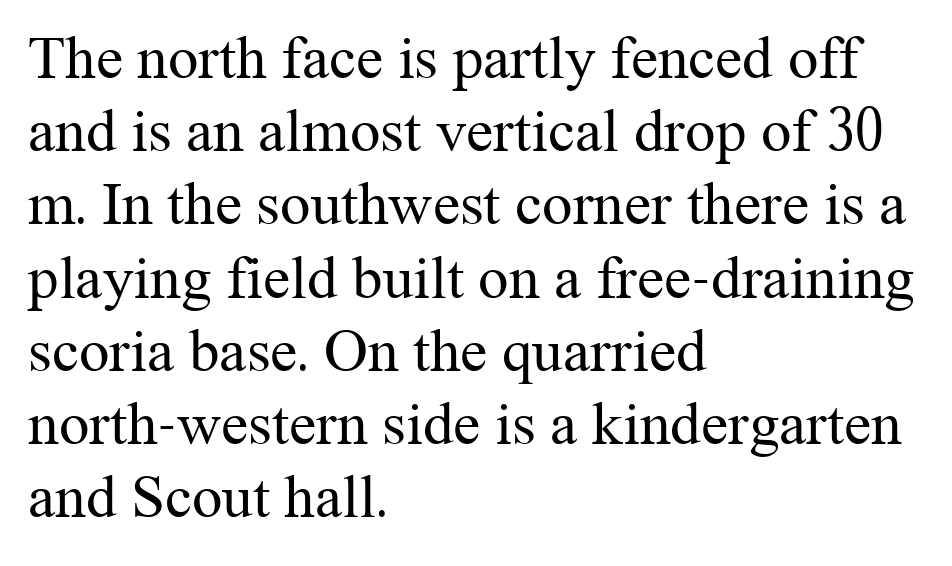
{"serif": "yes", "italic": "no", "bold": "no", "weight": "regular", "width": "normal", "stroke_contrast": "medium", "x_height": "medium", "monospaced": "no", "underline": "no", "align": "left", "line_spacing_ratio": 1.2, "letter_spacing": "normal", "letter_spacing_em": 0.0, "glyph_px": 61}
